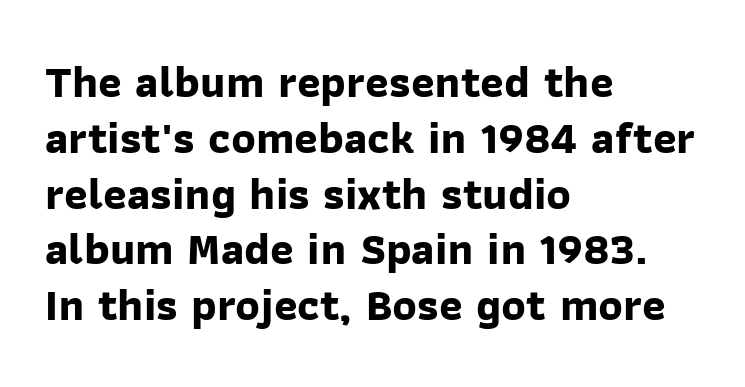
Q: Is the text bold? A: Yes.
Q: Is the typeface a serif or a sans-serif typeface? A: Sans-serif.
Q: Is the text underlined? A: No.
Q: How is the paragraph aligned? A: Left-aligned.
Q: Is the spacing between letters normal or unusually wide? A: Normal.
Q: Width (condensed, normal, or wide)? A: Normal.
Q: Stroke contrast? A: Low.
Q: x-height? A: Medium.
Q: Monospaced? A: No.
